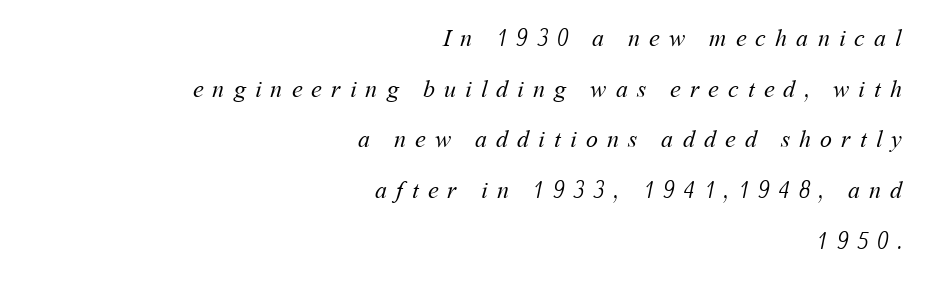
Is the type heavy? It reads as light-to-regular instead. Loose tracking; the words dissolve into strings of separated letters. Whoever set this chose breathing room over compactness in the vertical rhythm. The passage is arranged like a letterhead date or caption credit — flush right.
